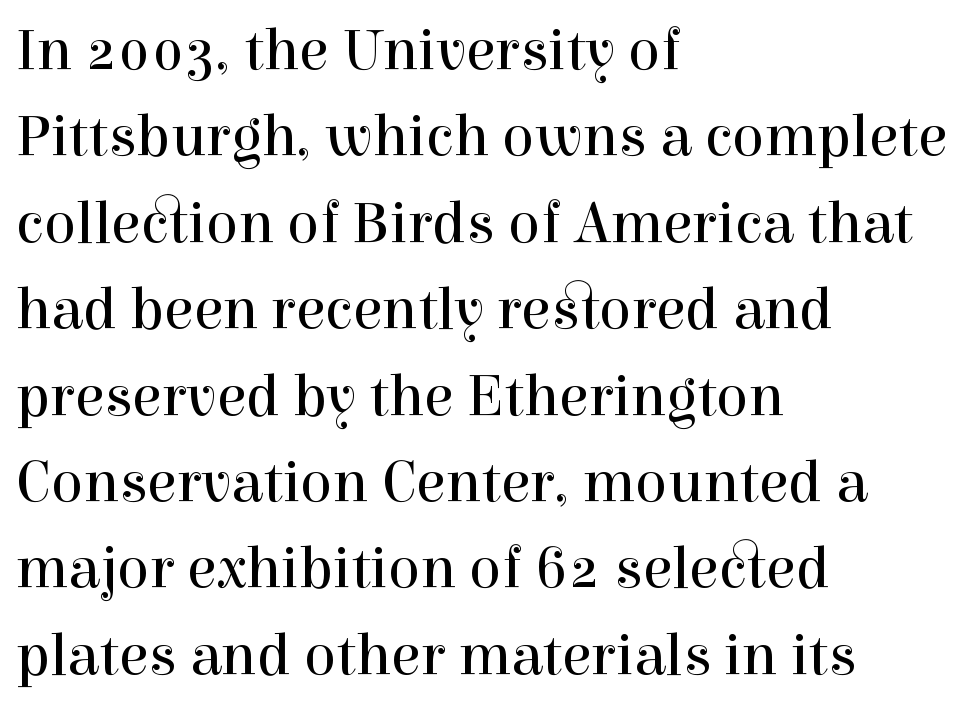
{"serif": "yes", "italic": "no", "bold": "no", "weight": "regular", "width": "normal", "x_height": "medium", "monospaced": "no", "underline": "no", "align": "left", "line_spacing": "normal", "line_spacing_ratio": 1.44, "letter_spacing": "normal", "letter_spacing_em": 0.0, "glyph_px": 60}
